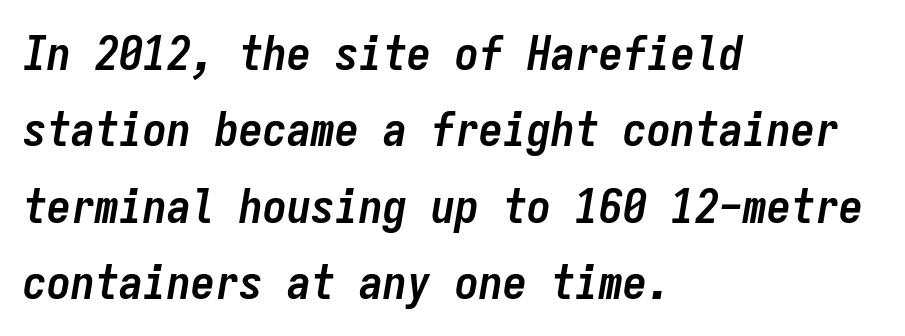
Strokes here are thick enough to call this a true bold. Lines of text with bare space underneath. Is this a fixed-width face? Yes — each glyph sits in an identical cell. The lines sit at an ordinary, default distance from one another. The text carries the slant typical of an italic or oblique font.
